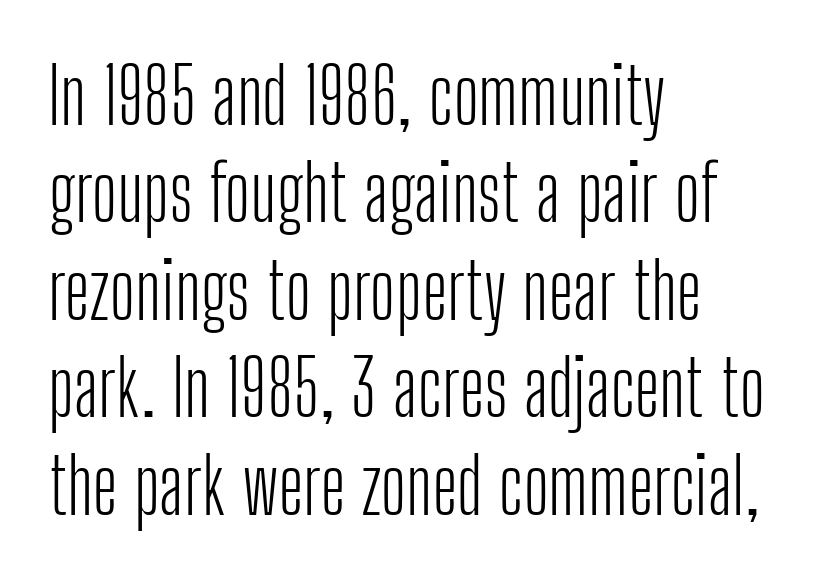
Q: Is the text bold? A: No.
Q: Is the text italic (slanted)? A: No, it is upright.
Q: Is the typeface a serif or a sans-serif typeface? A: Sans-serif.
Q: Is the text underlined? A: No.
Q: How is the paragraph aligned? A: Left-aligned.
Q: Is the spacing between letters normal or unusually wide? A: Normal.
Q: Is the spacing between lines tight, normal or loose? A: Normal.
Q: Width (condensed, normal, or wide)? A: Condensed.
Q: Stroke contrast? A: Low.
Q: x-height? A: Medium.
Q: Monospaced? A: No.
